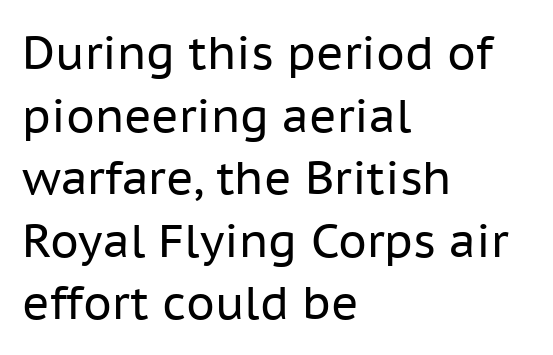
The image shows 46 px regular-weight sans-serif type, upright; set left-aligned, normal line spacing (1.36x), normal letter spacing, not underlined; low stroke contrast and a medium x-height.
